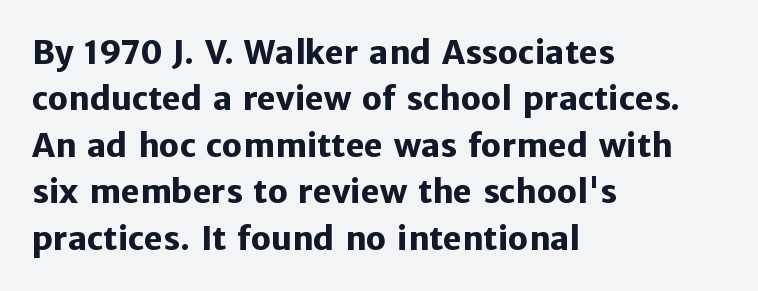
Spacing verdict: proportional, widths tailored to each character. The type family on display is of the sans-serif kind. Default kerning and tracking; the words read as compact shapes. The rendering uses a moderate line-height, typical for paragraphs.
